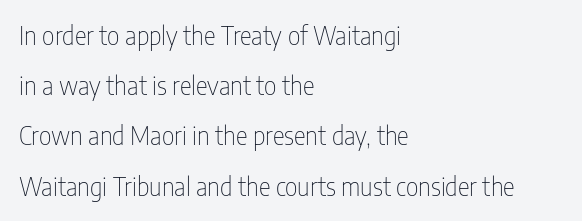
The image shows 25 px text type, upright; set left-aligned, loose line spacing (2.01x), normal letter spacing, not underlined.
